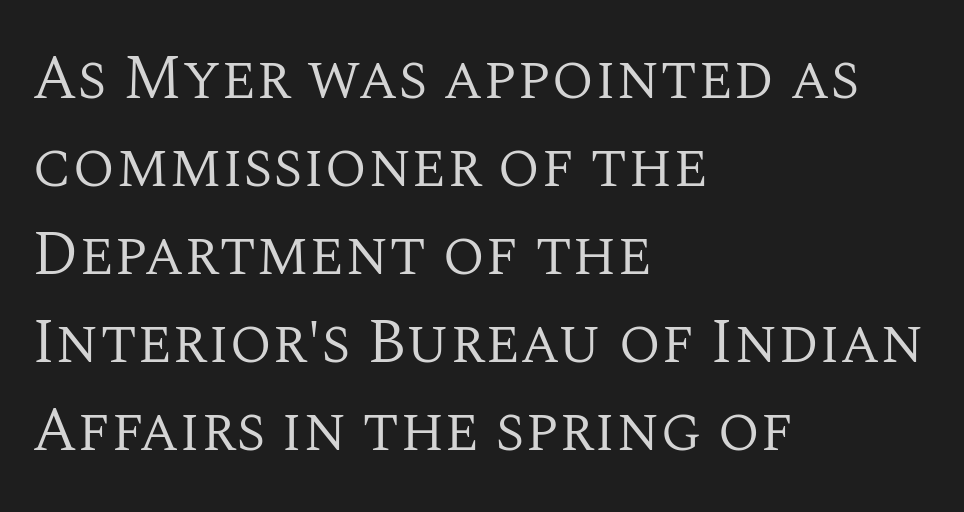
Q: Is the text bold? A: No.
Q: Is the text italic (slanted)? A: No, it is upright.
Q: Is the typeface a serif or a sans-serif typeface? A: Serif.
Q: Is the text underlined? A: No.
Q: How is the paragraph aligned? A: Left-aligned.
Q: Is the spacing between letters normal or unusually wide? A: Normal.
Q: Is the spacing between lines tight, normal or loose? A: Normal.
Q: Width (condensed, normal, or wide)? A: Normal.
Q: Stroke contrast? A: Medium.
Q: x-height? A: Large.
Q: Monospaced? A: No.
